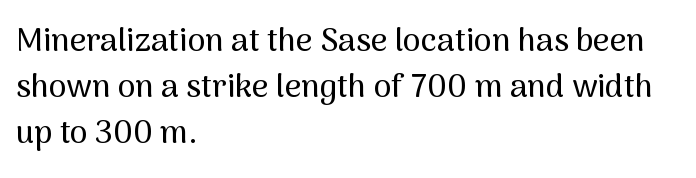
Characters remain perfectly vertical along every line. Letter spacing: default. This block has exactly the height ordinary leading produces. Font category for this specimen: sans-serif.
